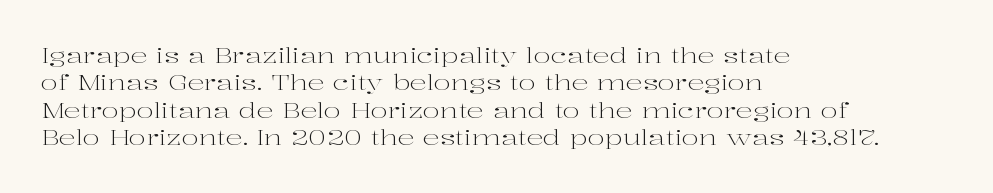
Q: Is the text bold? A: No.
Q: Is the text italic (slanted)? A: No, it is upright.
Q: Is the text underlined? A: No.
Q: How is the paragraph aligned? A: Left-aligned.
Q: Is the spacing between letters normal or unusually wide? A: Normal.
Q: Is the spacing between lines tight, normal or loose? A: Normal.
